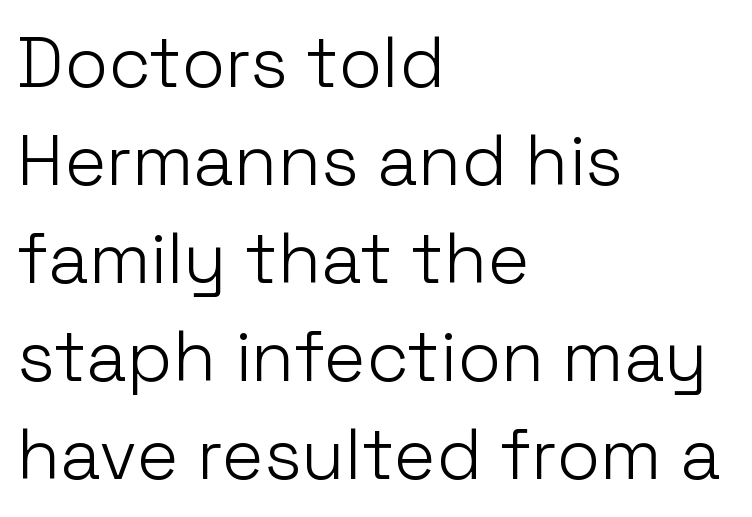
{"serif": "no", "italic": "no", "bold": "no", "weight": "light", "width": "normal", "stroke_contrast": "low", "x_height": "medium", "monospaced": "no", "underline": "no", "align": "left", "line_spacing": "normal", "line_spacing_ratio": 1.38, "letter_spacing": "normal", "letter_spacing_em": 0.0, "glyph_px": 71}
